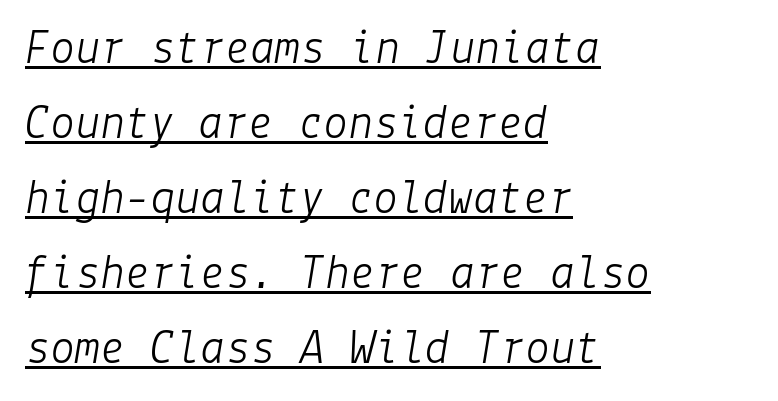
Q: Is the text bold? A: No.
Q: Is the text italic (slanted)? A: Yes, it leans right by about 9 degrees.
Q: Is the text underlined? A: Yes.
Q: How is the paragraph aligned? A: Left-aligned.
Q: Is the spacing between letters normal or unusually wide? A: Normal.
Q: Is the spacing between lines tight, normal or loose? A: Normal.
Q: Width (condensed, normal, or wide)? A: Normal.
Q: Stroke contrast? A: Low.
Q: x-height? A: Medium.
